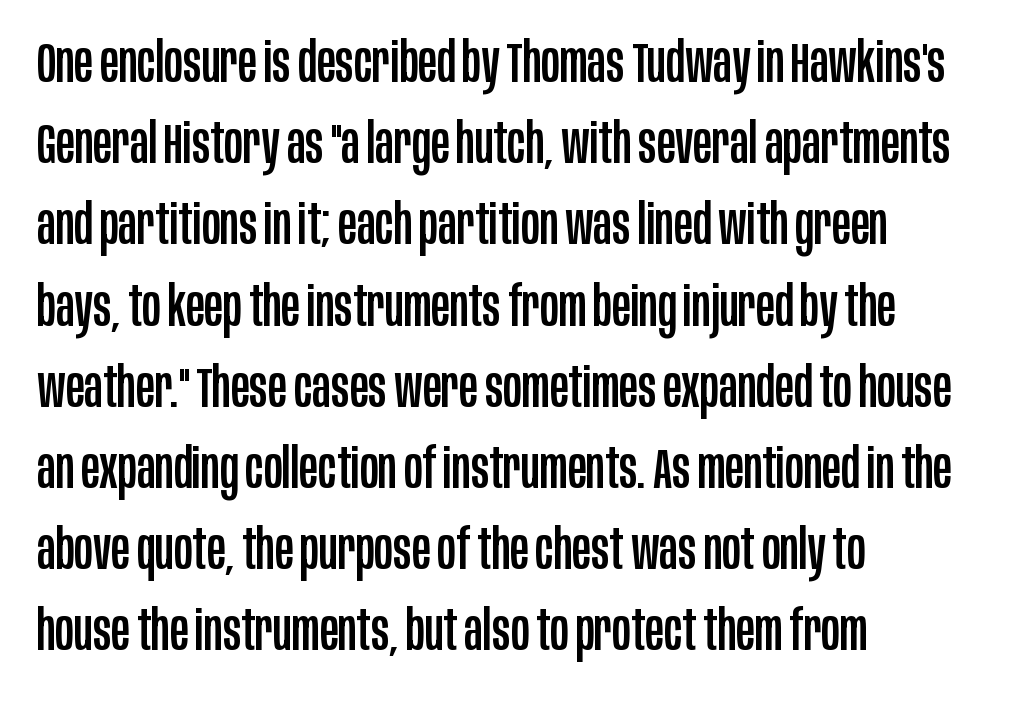
Q: Is the text italic (slanted)? A: No, it is upright.
Q: Is the typeface a serif or a sans-serif typeface? A: Sans-serif.
Q: Is the text underlined? A: No.
Q: How is the paragraph aligned? A: Left-aligned.
Q: Is the spacing between letters normal or unusually wide? A: Normal.
Q: Is the spacing between lines tight, normal or loose? A: Normal.
Q: Width (condensed, normal, or wide)? A: Condensed.
Q: Stroke contrast? A: Low.
Q: x-height? A: Large.
Q: Monospaced? A: No.
